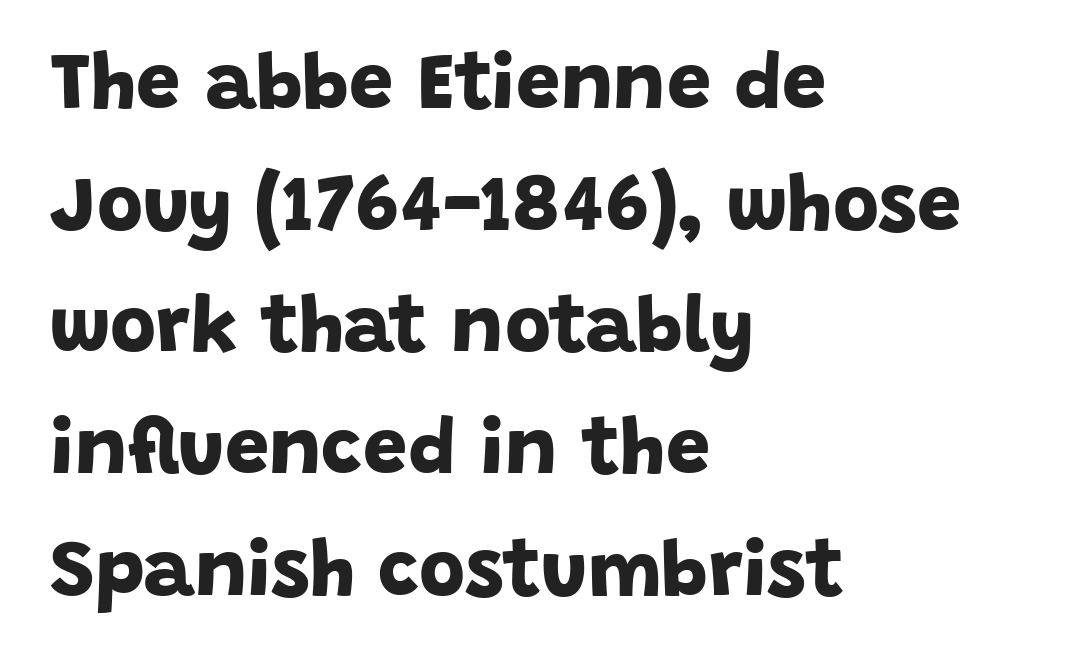
Q: Is the text bold? A: Yes.
Q: Is the typeface a serif or a sans-serif typeface? A: Sans-serif.
Q: Is the text underlined? A: No.
Q: How is the paragraph aligned? A: Left-aligned.
Q: Is the spacing between letters normal or unusually wide? A: Normal.
Q: Is the spacing between lines tight, normal or loose? A: Normal.
Q: Width (condensed, normal, or wide)? A: Normal.
Q: Stroke contrast? A: Low.
Q: x-height? A: Large.
Q: Monospaced? A: No.
